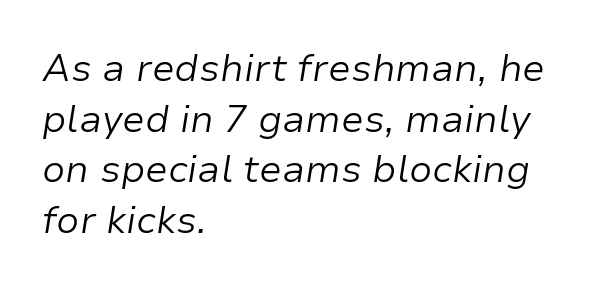
The image shows 38 px light type, italic (leaning right); set left-aligned, normal line spacing (1.33x), normal letter spacing, not underlined; low stroke contrast and a medium x-height.
